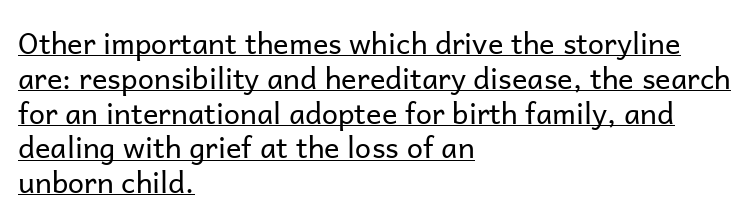
Tracking value appears to be zero — textbook default spacing. The sample's only ornament is a line tracing under the words. Do the characters align in a grid? No, the font is proportional. Each line starts at the same left margin while the right side varies. Every character sits straight up, as roman type does. Weight class: somewhere from thin through regular.
